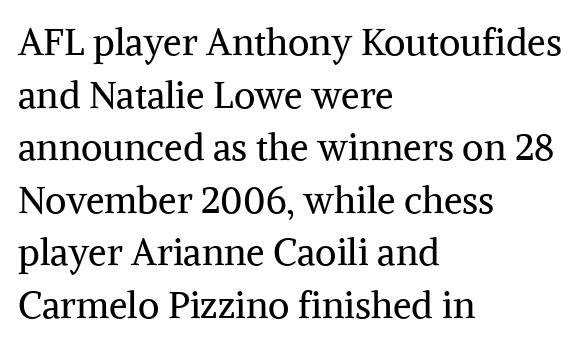
{"serif": "yes", "italic": "no", "bold": "no", "weight": "regular", "width": "normal", "stroke_contrast": "medium", "x_height": "medium", "monospaced": "no", "underline": "no", "align": "left", "line_spacing": "normal", "line_spacing_ratio": 1.42, "letter_spacing": "normal", "letter_spacing_em": 0.0, "glyph_px": 37}
